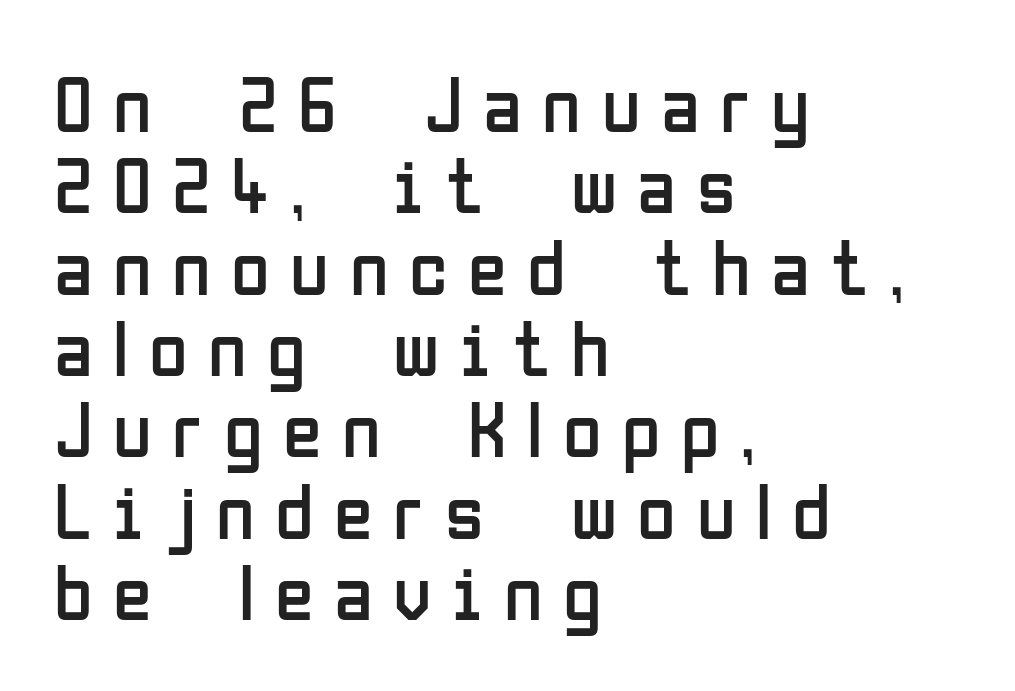
Q: Is the text bold? A: No.
Q: Is the text italic (slanted)? A: No, it is upright.
Q: Is the typeface a serif or a sans-serif typeface? A: Sans-serif.
Q: Is the text underlined? A: No.
Q: How is the paragraph aligned? A: Left-aligned.
Q: Is the spacing between letters normal or unusually wide? A: Unusually wide.
Q: Is the spacing between lines tight, normal or loose? A: Tight.
Q: Width (condensed, normal, or wide)? A: Condensed.
Q: Stroke contrast? A: Low.
Q: x-height? A: Medium.
Q: Monospaced? A: No.
